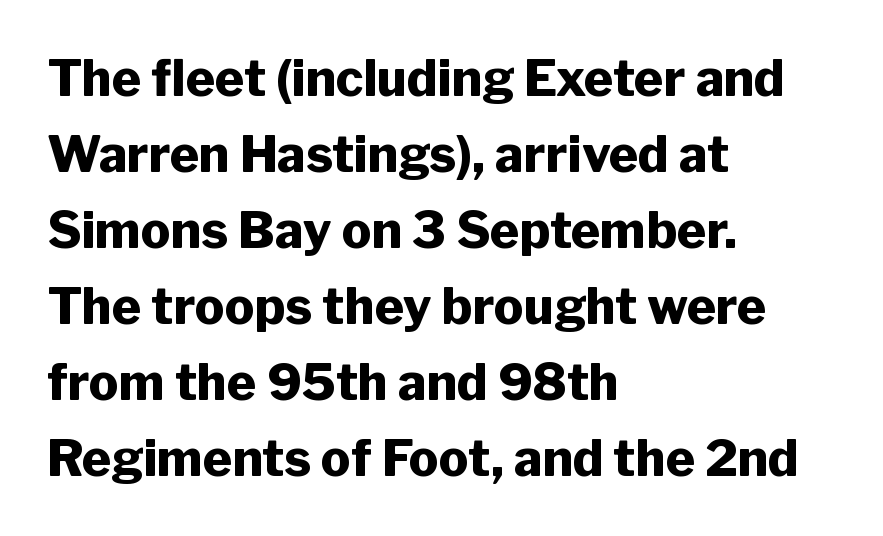
The image shows 50 px heavy sans-serif type, upright; set left-aligned, normal line spacing (1.52x), normal letter spacing, not underlined; low stroke contrast and a medium x-height.
